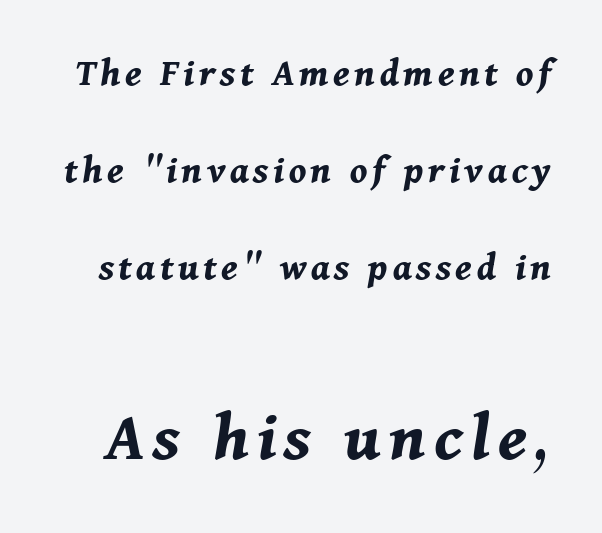
The image shows 72 px bold type, italic (leaning right); set loose line spacing (2.36x), not underlined; the second (bottom) block is 1.76x larger; medium stroke contrast and a medium x-height.
